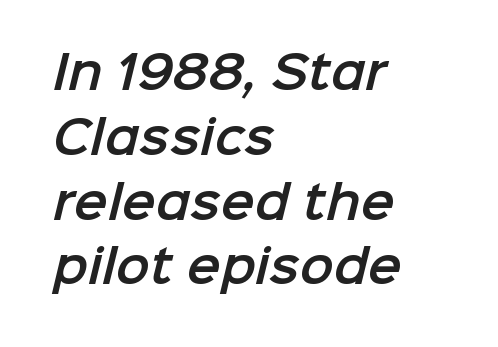
The image shows 45 px sans-serif type; set left-aligned, normal line spacing (1.44x), normal letter spacing, not underlined; low stroke contrast and a medium x-height.
